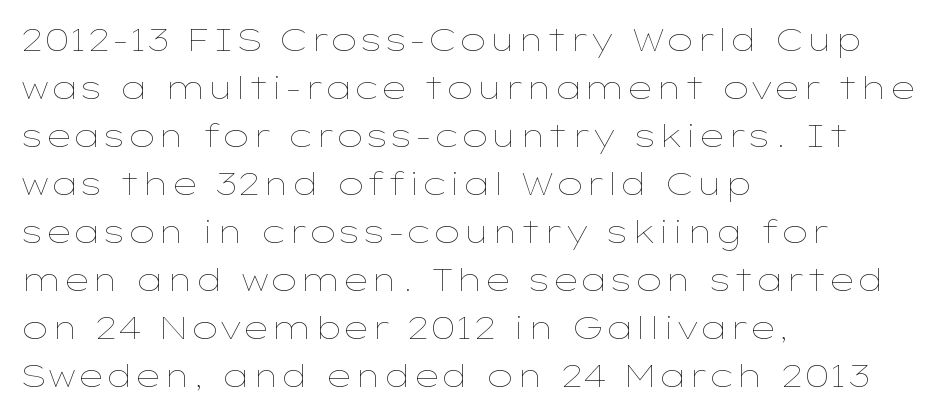
The image shows 31 px thin, wide type, upright; set left-aligned, normal line spacing (1.55x), normal letter spacing, not underlined; low stroke contrast and a medium x-height.
